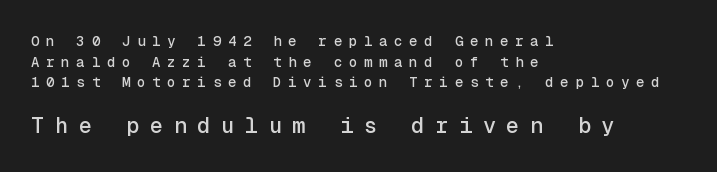
The strip under each line holds only bare page. Spacing between characters has been opened up far beyond the box default. Visually, the bottom section dominates because its glyphs are scaled up. Layout note: lines flush left. Vertical strokes here are truly vertical.
